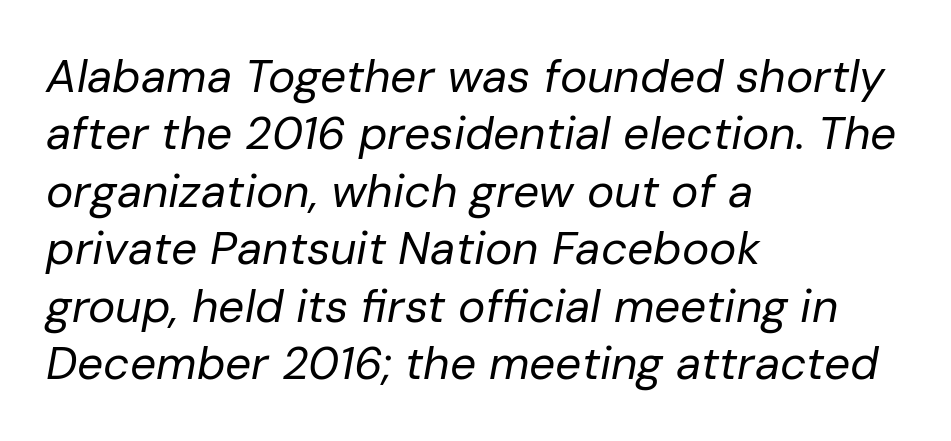
{"italic": "yes", "lean": "right", "slant_degrees": 10, "bold": "no", "weight": "regular", "width": "normal", "stroke_contrast": "low", "x_height": "medium", "monospaced": "no", "underline": "no", "align": "left", "line_spacing": "normal", "line_spacing_ratio": 1.25, "letter_spacing": "normal", "letter_spacing_em": 0.0, "glyph_px": 46}
